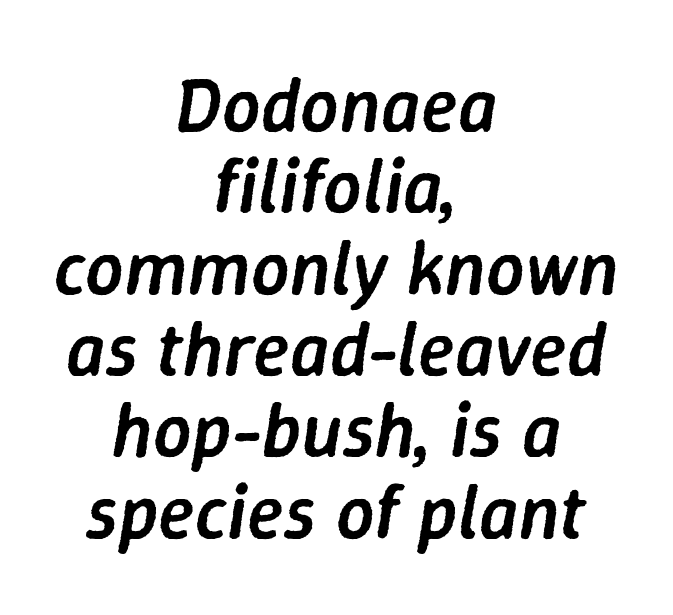
Descenders are the only things crossing below the line. The rendering uses a semibold face; strokes are thickened but not to full bold. Looks like regular typesetting: each glyph gets only the width it needs. The lines are packed closely together with very little leading. Looking at the ascenders, they clearly lean.
